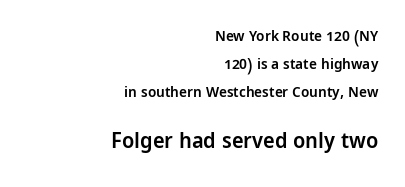
{"italic": "no", "bold": "semi", "underline": "no", "align": "right", "line_spacing_ratio": 1.86, "letter_spacing": "normal", "letter_spacing_em": 0.0, "larger_block": "second", "size_ratio": 1.47, "glyph_px": 22}
